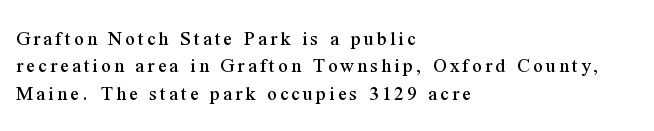
{"italic": "no", "underline": "no", "align": "left", "line_spacing": "normal", "line_spacing_ratio": 1.3, "glyph_px": 21}
